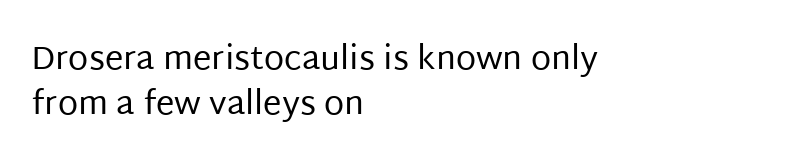
The image shows 33 px regular-weight sans-serif type, upright; set left-aligned, normal line spacing (1.35x), normal letter spacing, not underlined; low stroke contrast and a large x-height.
